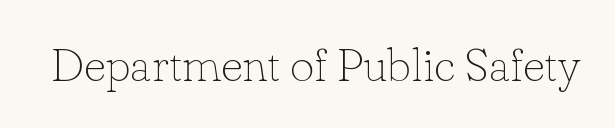
Q: Is the text bold? A: No.
Q: Is the text italic (slanted)? A: No, it is upright.
Q: Is the typeface a serif or a sans-serif typeface? A: Serif.
Q: Is the text underlined? A: No.
Q: Is the spacing between letters normal or unusually wide? A: Normal.
Q: Width (condensed, normal, or wide)? A: Normal.
Q: Stroke contrast? A: Low.
Q: x-height? A: Small.
Q: Monospaced? A: No.
